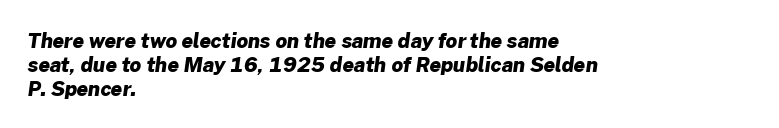
The image shows 20 px bold type; set left-aligned, line spacing 1.2x, normal letter spacing, not underlined.
